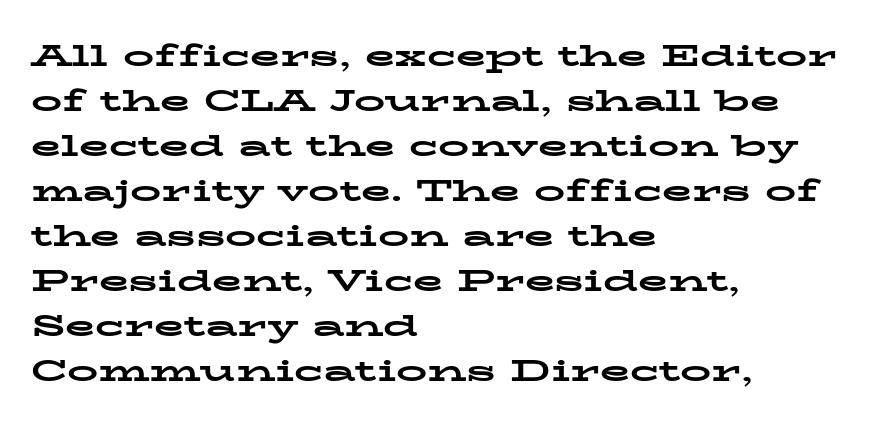
The glyphs have the mass of a bold cut. How are the letters spaced? Ordinarily, with no added tracking. A typesetter would mark this as roman, not italic. A typesetter would call this proportional, since set widths differ per character.
